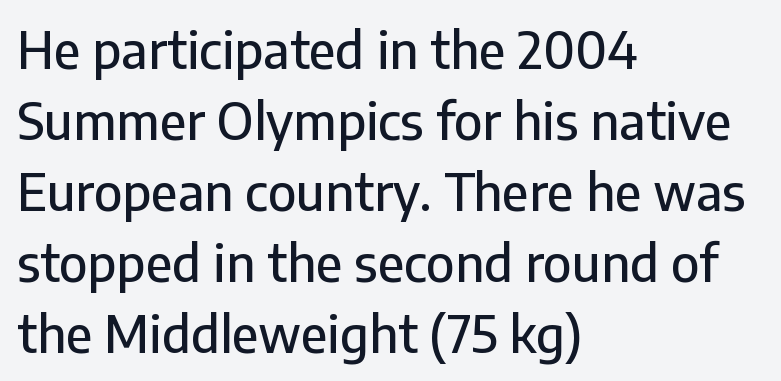
Q: Is the text italic (slanted)? A: No, it is upright.
Q: Is the typeface a serif or a sans-serif typeface? A: Sans-serif.
Q: Is the text underlined? A: No.
Q: How is the paragraph aligned? A: Left-aligned.
Q: Is the spacing between letters normal or unusually wide? A: Normal.
Q: Is the spacing between lines tight, normal or loose? A: Normal.
Q: Width (condensed, normal, or wide)? A: Normal.
Q: Stroke contrast? A: Low.
Q: x-height? A: Medium.
Q: Monospaced? A: No.
